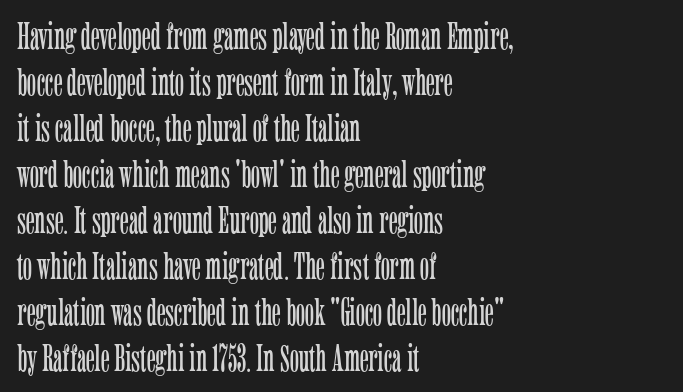
{"serif": "yes", "italic": "no", "bold": "no", "weight": "light", "width": "condensed", "stroke_contrast": "low", "x_height": "medium", "monospaced": "no", "underline": "no", "align": "left", "line_spacing_ratio": 1.21, "letter_spacing": "normal", "letter_spacing_em": 0.0, "glyph_px": 38}
